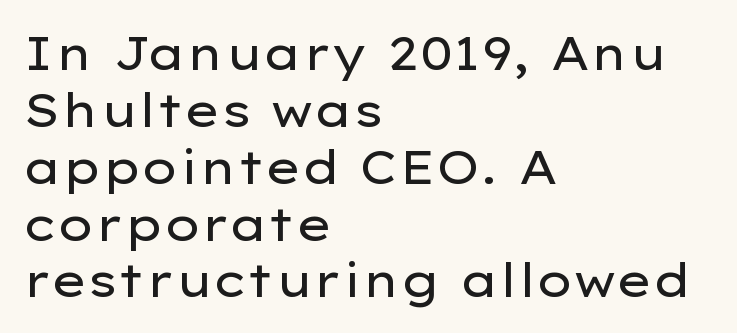
The image shows 47 px regular-weight, wide sans-serif type, upright; set left-aligned, line spacing 1.21x, normal letter spacing, not underlined; low stroke contrast and a medium x-height.
